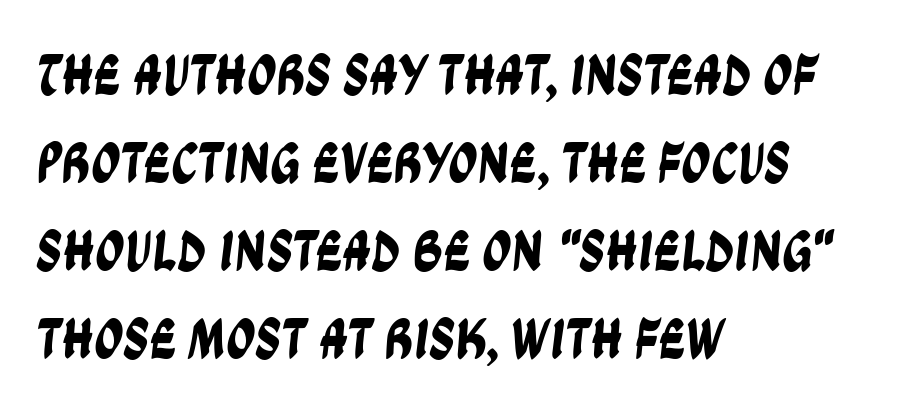
Q: Is the typeface a serif or a sans-serif typeface? A: Sans-serif.
Q: Is the text underlined? A: No.
Q: How is the paragraph aligned? A: Left-aligned.
Q: Is the spacing between letters normal or unusually wide? A: Normal.
Q: Is the spacing between lines tight, normal or loose? A: Normal.
Q: Width (condensed, normal, or wide)? A: Condensed.
Q: Stroke contrast? A: Low.
Q: x-height? A: Large.
Q: Monospaced? A: No.
